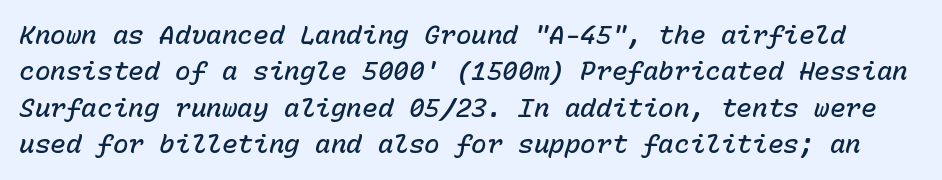
The image shows 26 px text type, italic (leaning right); set normal line spacing (1.4x), normal letter spacing, not underlined.
